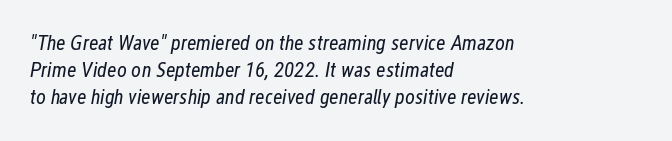
Students, note that the glyphs here touch the page at normal intervals. Reading down the block, your eye returns to a fixed left position each line. How would I describe the line gaps? Plain and ordinary. The specimen reads as italic at a glance. No extra ink here — the face is not bold. This rendering features lettering with no underline.
